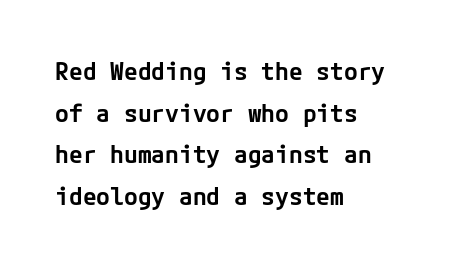
The image shows 25 px text type, upright; set left-aligned, normal line spacing (1.67x), normal letter spacing, not underlined.
